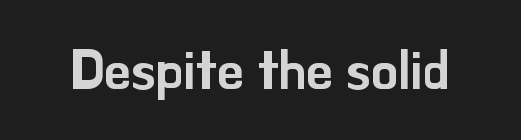
Q: Is the text italic (slanted)? A: No, it is upright.
Q: Is the typeface a serif or a sans-serif typeface? A: Sans-serif.
Q: Is the text underlined? A: No.
Q: Is the spacing between letters normal or unusually wide? A: Normal.
Q: Width (condensed, normal, or wide)? A: Normal.
Q: Stroke contrast? A: Low.
Q: x-height? A: Small.
Q: Monospaced? A: No.
